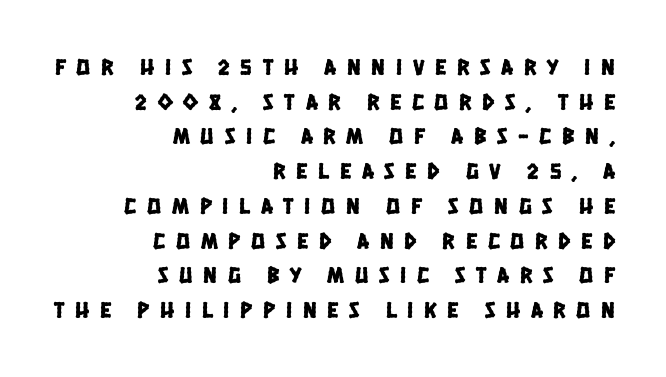
The image shows 23 px text type; set right-aligned, normal line spacing (1.51x), unusually wide letter spacing (+0.47 em), not underlined.
